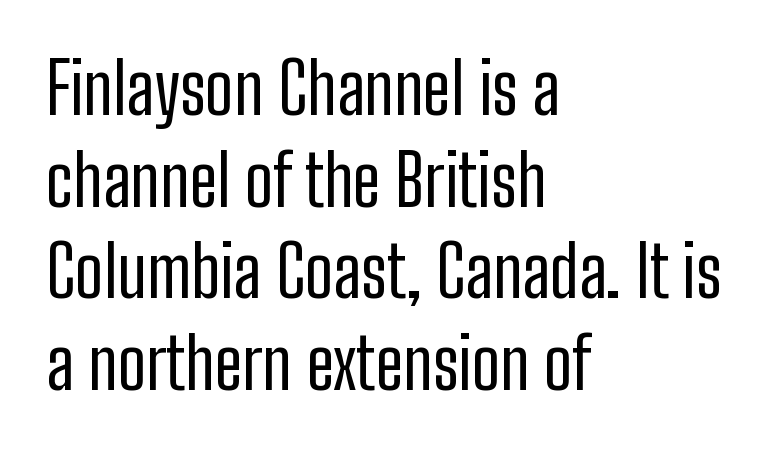
Q: Is the text bold? A: No.
Q: Is the text italic (slanted)? A: No, it is upright.
Q: Is the typeface a serif or a sans-serif typeface? A: Sans-serif.
Q: Is the text underlined? A: No.
Q: How is the paragraph aligned? A: Left-aligned.
Q: Is the spacing between letters normal or unusually wide? A: Normal.
Q: Is the spacing between lines tight, normal or loose? A: Normal.
Q: Width (condensed, normal, or wide)? A: Condensed.
Q: Stroke contrast? A: Low.
Q: x-height? A: Medium.
Q: Monospaced? A: No.
